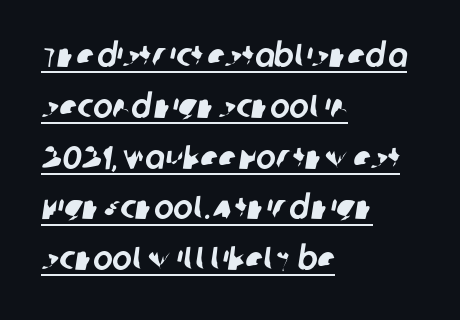
Q: Is the typeface a serif or a sans-serif typeface? A: Sans-serif.
Q: Is the text underlined? A: Yes.
Q: How is the paragraph aligned? A: Left-aligned.
Q: Is the spacing between letters normal or unusually wide? A: Normal.
Q: Is the spacing between lines tight, normal or loose? A: Normal.
Q: Width (condensed, normal, or wide)? A: Normal.
Q: Stroke contrast? A: Low.
Q: x-height? A: Large.
Q: Monospaced? A: No.
